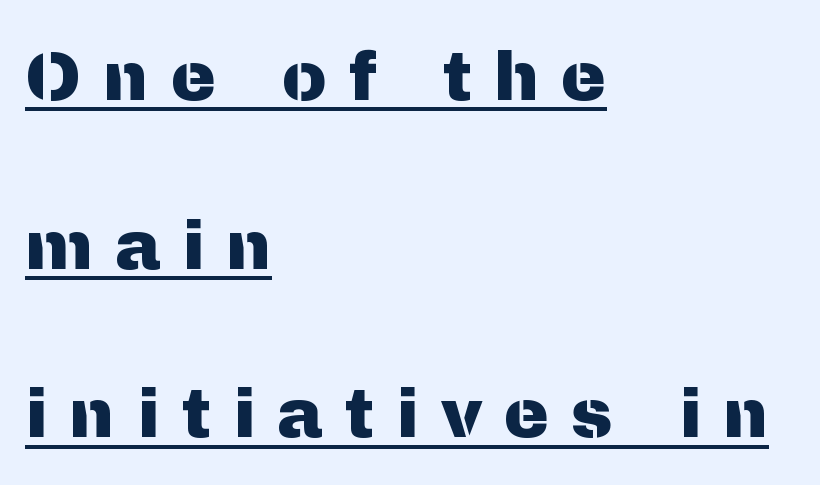
Q: Is the text italic (slanted)? A: No, it is upright.
Q: Is the typeface a serif or a sans-serif typeface? A: Sans-serif.
Q: Is the text underlined? A: Yes.
Q: How is the paragraph aligned? A: Left-aligned.
Q: Is the spacing between letters normal or unusually wide? A: Unusually wide.
Q: Is the spacing between lines tight, normal or loose? A: Loose.
Q: Width (condensed, normal, or wide)? A: Normal.
Q: Stroke contrast? A: Medium.
Q: x-height? A: Medium.
Q: Monospaced? A: No.
